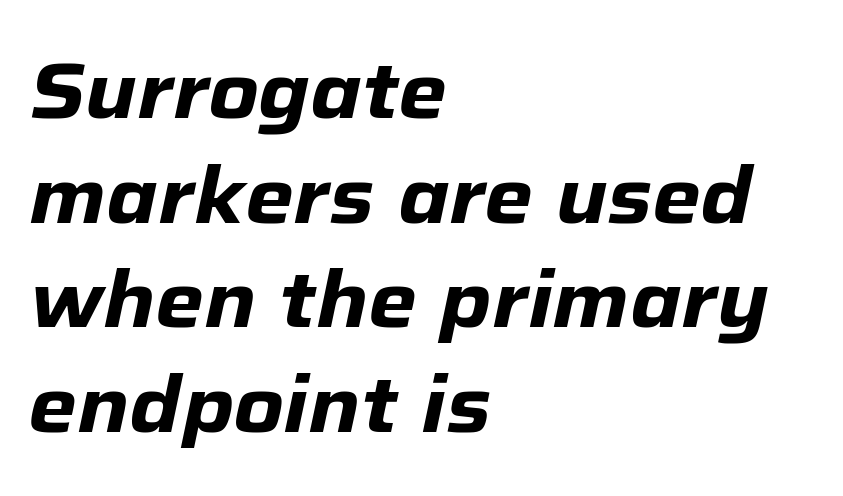
Q: Is the text bold? A: Yes.
Q: Is the text italic (slanted)? A: Yes, it leans right by about 12 degrees.
Q: Is the text underlined? A: No.
Q: How is the paragraph aligned? A: Left-aligned.
Q: Is the spacing between letters normal or unusually wide? A: Normal.
Q: Is the spacing between lines tight, normal or loose? A: Normal.
Q: Width (condensed, normal, or wide)? A: Normal.
Q: Stroke contrast? A: Low.
Q: x-height? A: Medium.
Q: Monospaced? A: No.
